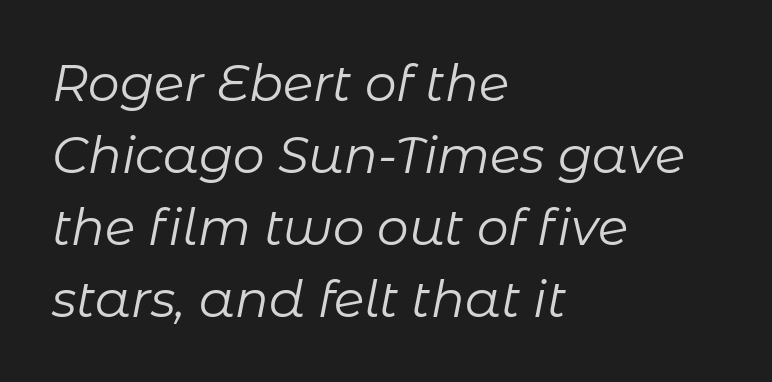
{"italic": "yes", "lean": "right", "slant_degrees": 11, "bold": "no", "weight": "regular", "width": "normal", "stroke_contrast": "low", "x_height": "medium", "monospaced": "no", "underline": "no", "align": "left", "line_spacing": "normal", "line_spacing_ratio": 1.44, "letter_spacing": "normal", "letter_spacing_em": 0.0, "glyph_px": 50}
